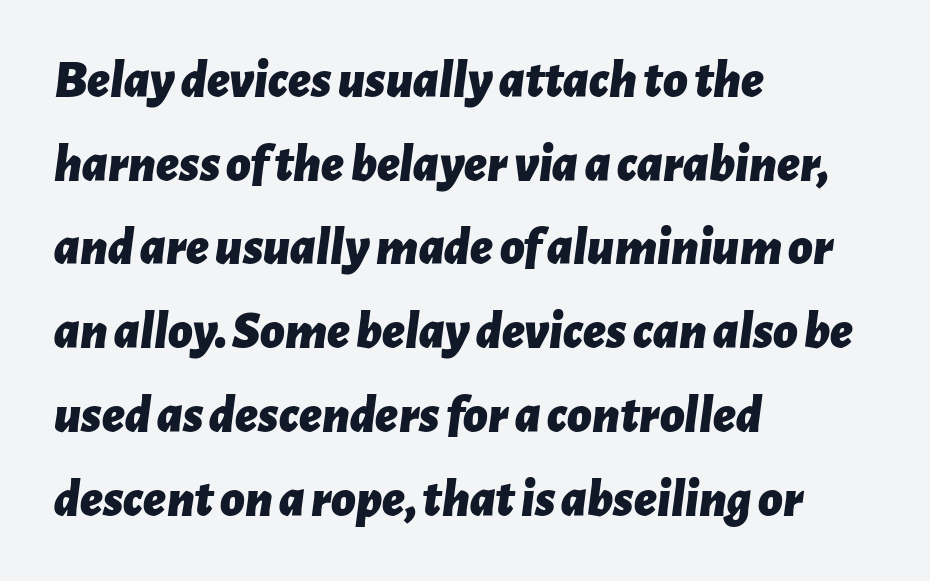
Q: Is the text bold? A: Yes.
Q: Is the text italic (slanted)? A: Yes, it leans right by about 7 degrees.
Q: Is the text underlined? A: No.
Q: How is the paragraph aligned? A: Left-aligned.
Q: Is the spacing between letters normal or unusually wide? A: Normal.
Q: Is the spacing between lines tight, normal or loose? A: Normal.
Q: Width (condensed, normal, or wide)? A: Normal.
Q: Stroke contrast? A: Low.
Q: x-height? A: Medium.
Q: Monospaced? A: No.
